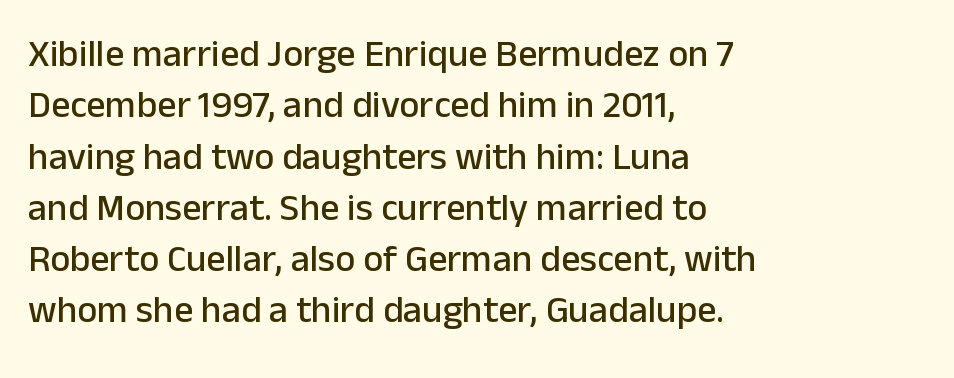
Q: Is the text italic (slanted)? A: No, it is upright.
Q: Is the typeface a serif or a sans-serif typeface? A: Sans-serif.
Q: Is the text underlined? A: No.
Q: How is the paragraph aligned? A: Left-aligned.
Q: Is the spacing between letters normal or unusually wide? A: Normal.
Q: Is the spacing between lines tight, normal or loose? A: Normal.
Q: Width (condensed, normal, or wide)? A: Normal.
Q: Stroke contrast? A: Low.
Q: x-height? A: Medium.
Q: Monospaced? A: No.
